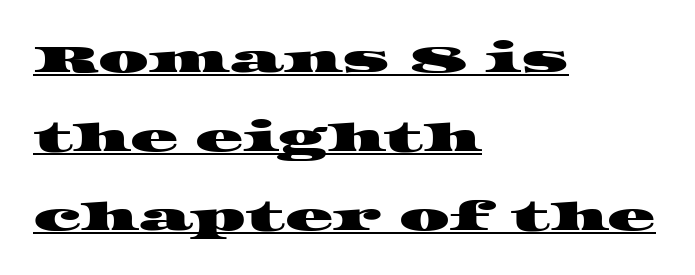
Are there feet on the stems? There are — it's a serif. These lines stack with their left ends in a neat column. The block of text is sparse from top to bottom, with ample space between rows. Is this a fixed-width face? No — the glyphs have proportional, varying widths. How are the letters spaced? Ordinarily, with no added tracking.
